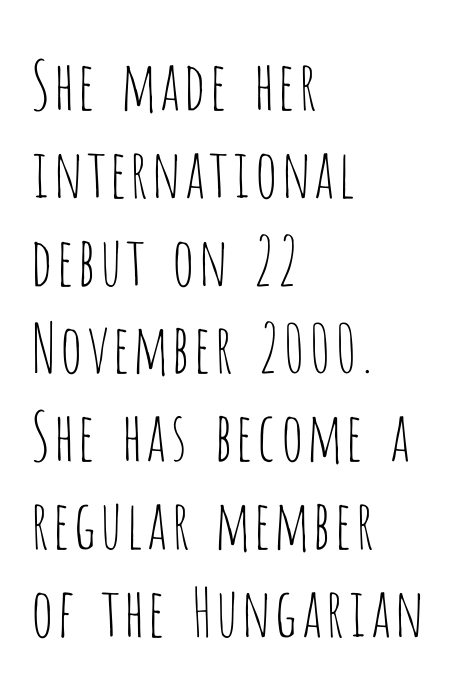
{"serif": "no", "italic": "no", "bold": "no", "weight": "thin", "width": "condensed", "stroke_contrast": "low", "x_height": "large", "monospaced": "no", "underline": "no", "align": "left", "line_spacing": "normal", "line_spacing_ratio": 1.31, "letter_spacing": "normal", "letter_spacing_em": 0.0, "glyph_px": 67}
